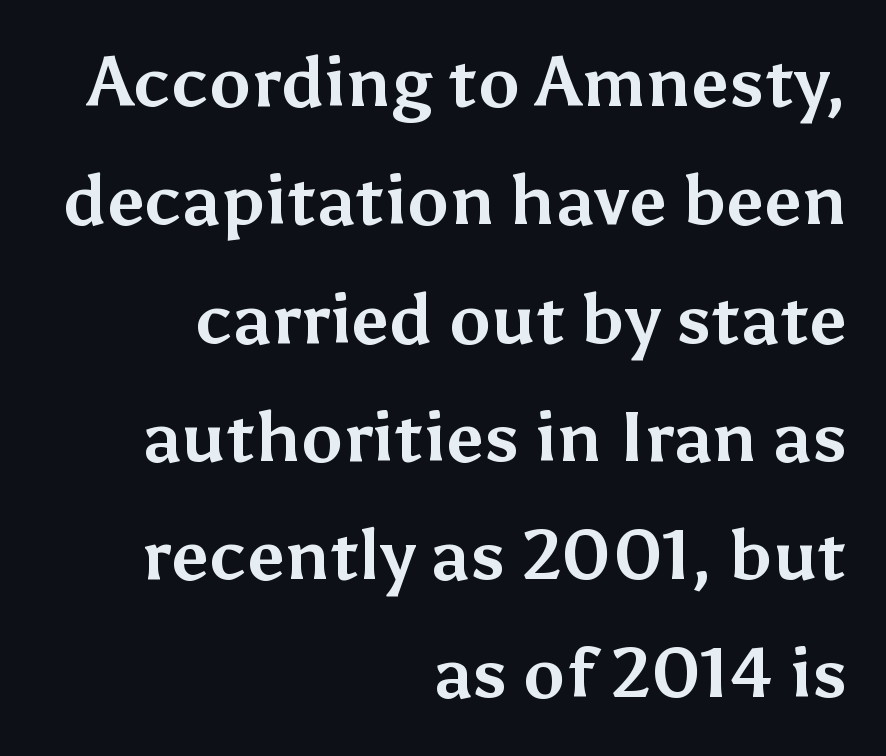
{"serif": "no", "italic": "no", "bold": "yes", "weight": "bold", "width": "normal", "stroke_contrast": "medium", "x_height": "medium", "monospaced": "no", "underline": "no", "align": "right", "line_spacing": "normal", "line_spacing_ratio": 1.69, "letter_spacing": "normal", "letter_spacing_em": 0.0, "glyph_px": 70}
